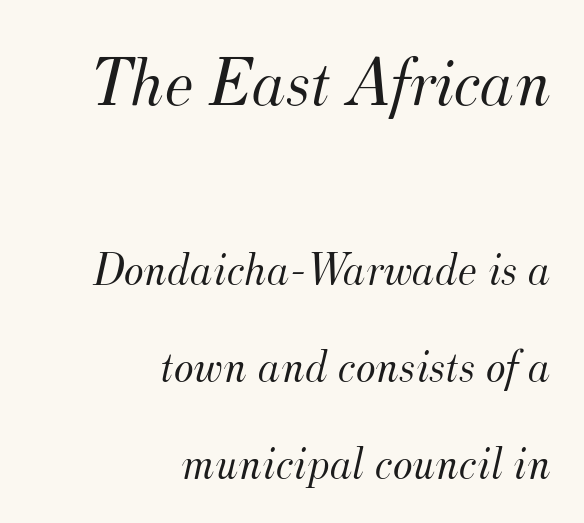
{"serif": "yes", "italic": "yes", "lean": "right", "slant_degrees": 12, "bold": "no", "weight": "light", "width": "normal", "stroke_contrast": "medium", "x_height": "small", "monospaced": "no", "underline": "no", "align": "right", "line_spacing": "loose", "line_spacing_ratio": 2.07, "letter_spacing": "normal", "letter_spacing_em": 0.0, "larger_block": "first", "size_ratio": 1.51, "glyph_px": 71}
